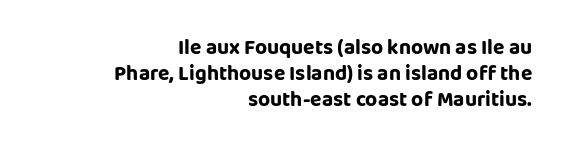
Q: Is the text bold? A: Yes.
Q: Is the text italic (slanted)? A: No, it is upright.
Q: Is the text underlined? A: No.
Q: How is the paragraph aligned? A: Right-aligned.
Q: Is the spacing between letters normal or unusually wide? A: Normal.
